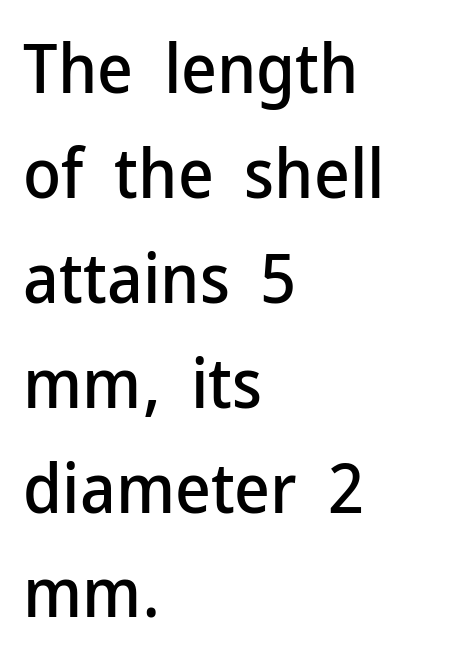
{"serif": "no", "italic": "no", "width": "normal", "stroke_contrast": "low", "x_height": "medium", "monospaced": "no", "underline": "no", "align": "left", "line_spacing": "normal", "line_spacing_ratio": 1.52, "letter_spacing": "normal", "letter_spacing_em": 0.0, "glyph_px": 69}
